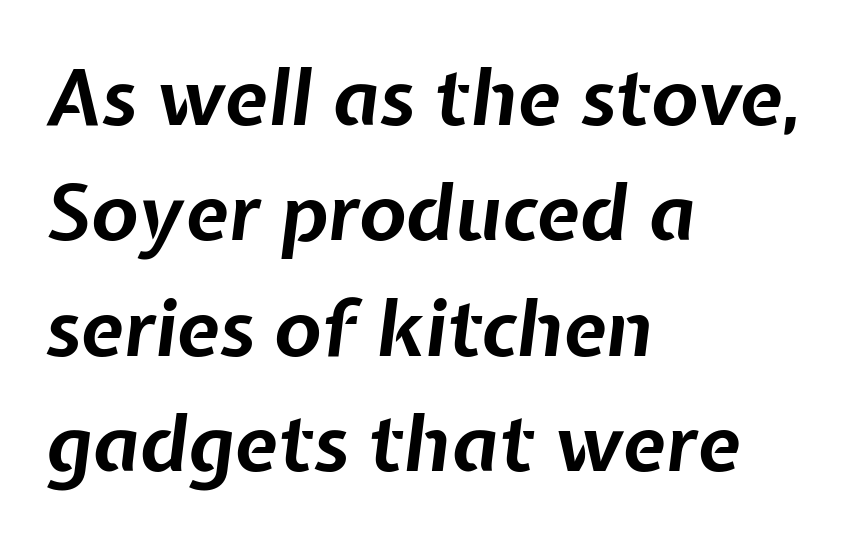
{"italic": "yes", "lean": "right", "slant_degrees": 7, "bold": "yes", "weight": "bold", "width": "normal", "stroke_contrast": "low", "x_height": "medium", "monospaced": "no", "underline": "no", "align": "left", "line_spacing": "normal", "line_spacing_ratio": 1.48, "letter_spacing": "normal", "letter_spacing_em": 0.0, "glyph_px": 78}
